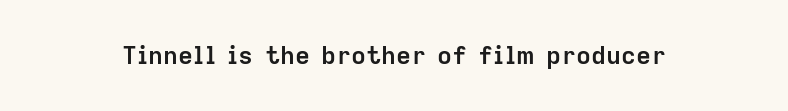
Underlining? Definitely not there. Strong, thick strokes mark this as bold type. This sample uses an upright cut, with every glyph sitting square on the baseline. A typesetter would call this zero additional tracking.
